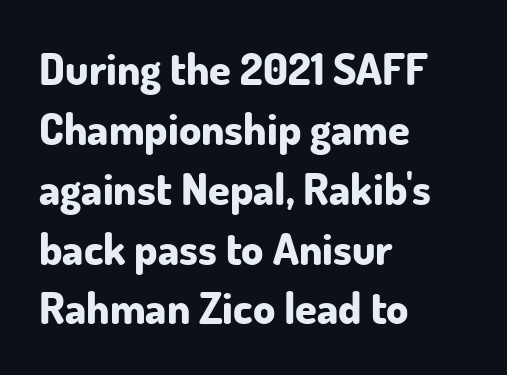
Q: Is the text bold? A: Yes.
Q: Is the text italic (slanted)? A: No, it is upright.
Q: Is the typeface a serif or a sans-serif typeface? A: Sans-serif.
Q: Is the text underlined? A: No.
Q: How is the paragraph aligned? A: Left-aligned.
Q: Is the spacing between letters normal or unusually wide? A: Normal.
Q: Is the spacing between lines tight, normal or loose? A: Normal.
Q: Width (condensed, normal, or wide)? A: Normal.
Q: Stroke contrast? A: Low.
Q: x-height? A: Small.
Q: Monospaced? A: No.
